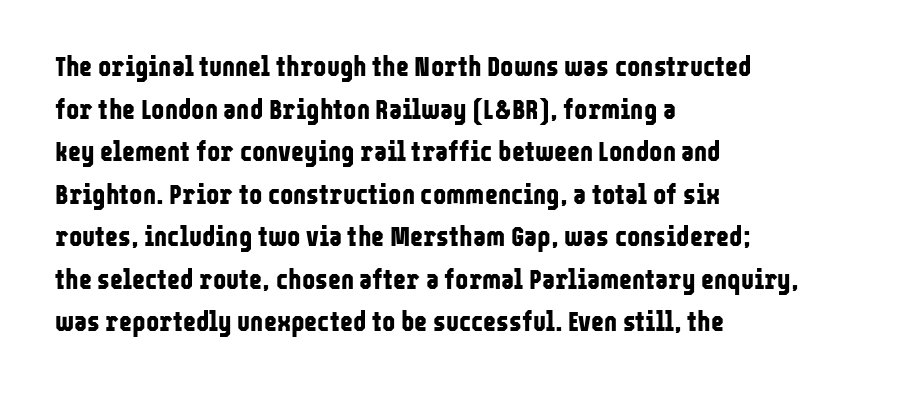
{"serif": "no", "italic": "no", "bold": "yes", "weight": "bold", "width": "condensed", "stroke_contrast": "low", "x_height": "medium", "monospaced": "no", "underline": "no", "align": "left", "line_spacing": "normal", "line_spacing_ratio": 1.52, "letter_spacing": "normal", "letter_spacing_em": 0.0, "glyph_px": 28}
